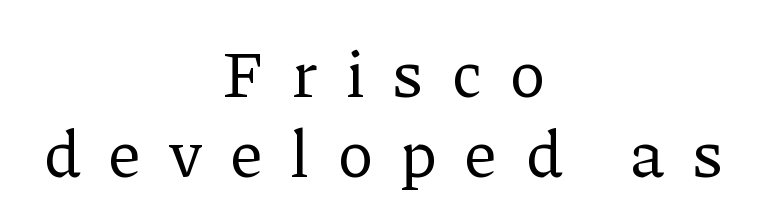
Each letter's strokes conclude with small projecting serifs. This rendering features lettering with no underline. Each letter keeps its own natural width here, so spacing adapts to shape. Centered paragraph, ragged on both sides.
